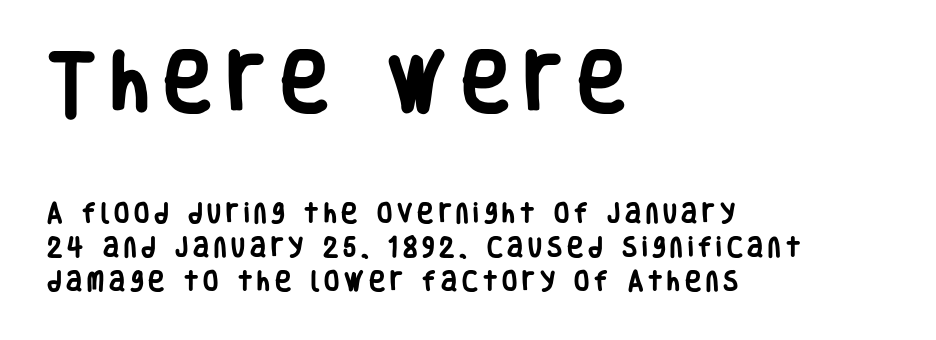
The image shows 66 px heavy, condensed sans-serif type, upright; set left-aligned, normal line spacing (1.54x), unusually wide letter spacing (+0.22 em), not underlined; the first (top) block is 3.0x larger; low stroke contrast and a large x-height.
